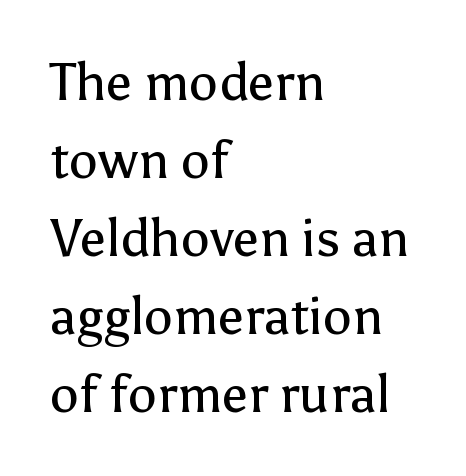
Q: Is the text bold? A: No.
Q: Is the text italic (slanted)? A: No, it is upright.
Q: Is the typeface a serif or a sans-serif typeface? A: Sans-serif.
Q: Is the text underlined? A: No.
Q: How is the paragraph aligned? A: Left-aligned.
Q: Is the spacing between letters normal or unusually wide? A: Normal.
Q: Is the spacing between lines tight, normal or loose? A: Normal.
Q: Width (condensed, normal, or wide)? A: Normal.
Q: Stroke contrast? A: Low.
Q: x-height? A: Medium.
Q: Monospaced? A: No.
